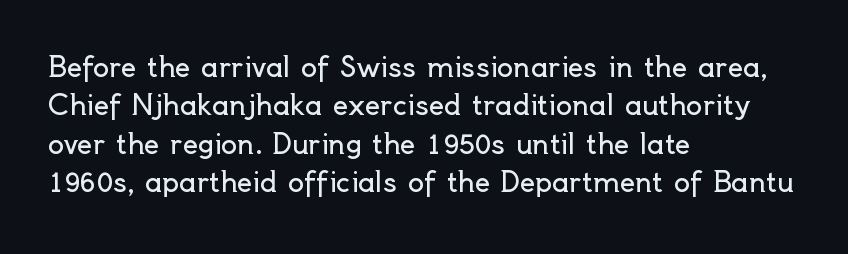
{"italic": "no", "bold": "no", "underline": "no", "align": "left", "line_spacing": "normal", "line_spacing_ratio": 1.42, "letter_spacing": "normal", "letter_spacing_em": 0.0, "glyph_px": 27}
